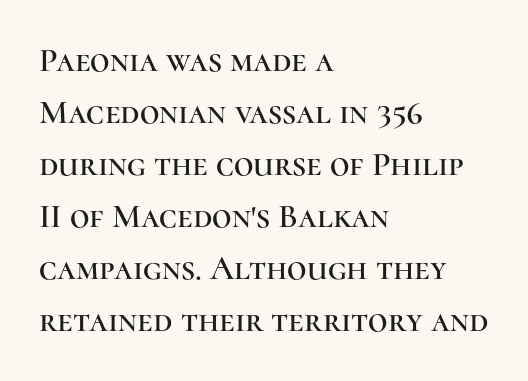
The image shows 34 px serif type, upright; set left-aligned, normal line spacing (1.53x), normal letter spacing, not underlined; high stroke contrast and a medium x-height.
